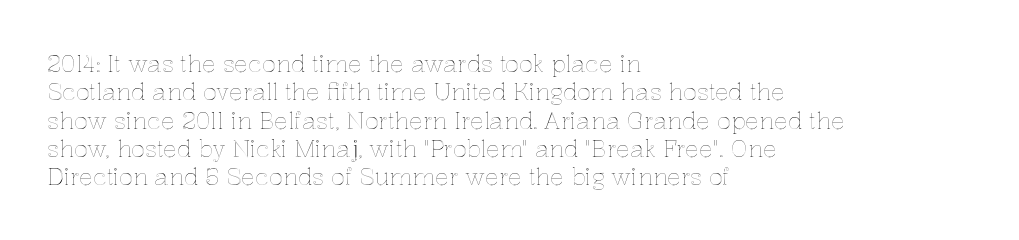
The image shows 23 px text type, upright; set left-aligned, line spacing 1.23x, normal letter spacing, not underlined.
